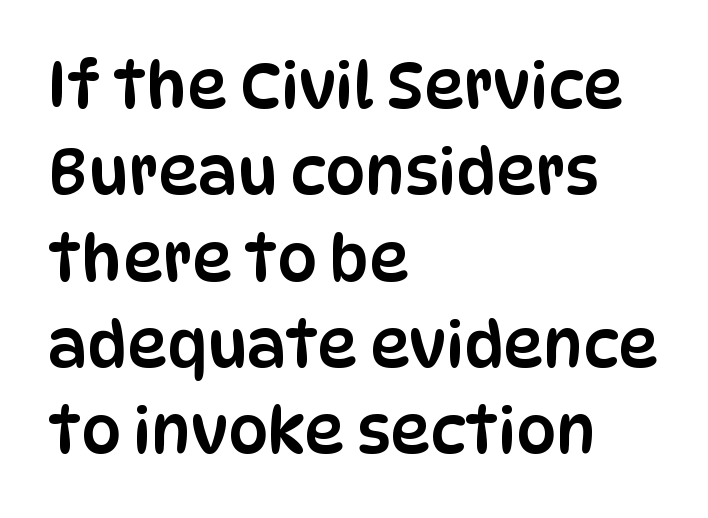
{"serif": "no", "italic": "no", "width": "condensed", "stroke_contrast": "low", "x_height": "large", "monospaced": "no", "underline": "no", "align": "left", "line_spacing": "normal", "line_spacing_ratio": 1.37, "letter_spacing": "normal", "letter_spacing_em": 0.0, "glyph_px": 63}
